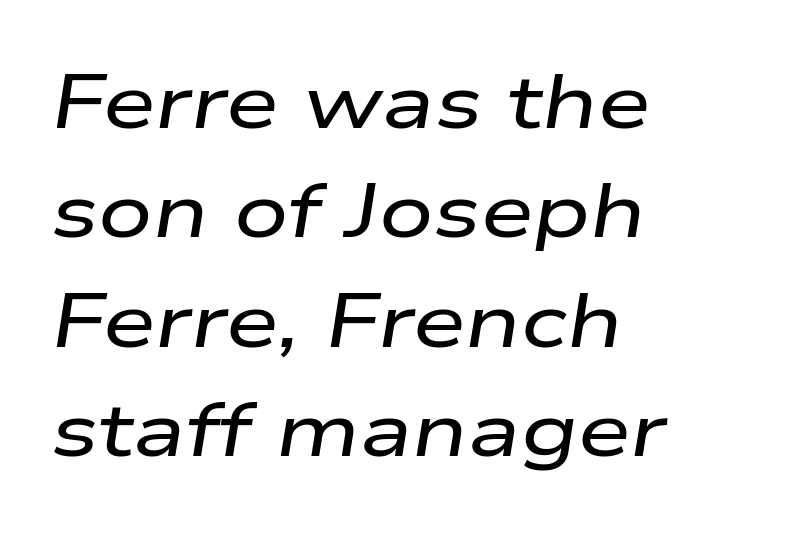
The image shows 76 px wide type, italic (leaning right); set left-aligned, normal line spacing (1.44x), normal letter spacing, not underlined; low stroke contrast and a medium x-height.
